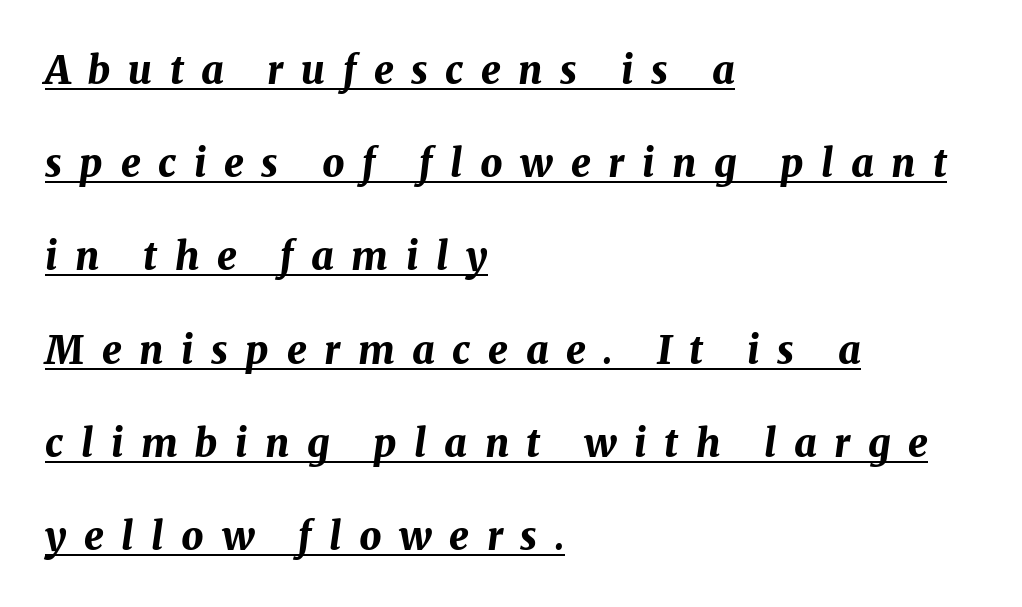
Q: Is the text bold? A: Yes.
Q: Is the text italic (slanted)? A: Yes, it leans right by about 8 degrees.
Q: Is the text underlined? A: Yes.
Q: How is the paragraph aligned? A: Left-aligned.
Q: Is the spacing between letters normal or unusually wide? A: Unusually wide.
Q: Is the spacing between lines tight, normal or loose? A: Loose.
Q: Width (condensed, normal, or wide)? A: Normal.
Q: Stroke contrast? A: Medium.
Q: x-height? A: Medium.
Q: Monospaced? A: No.
